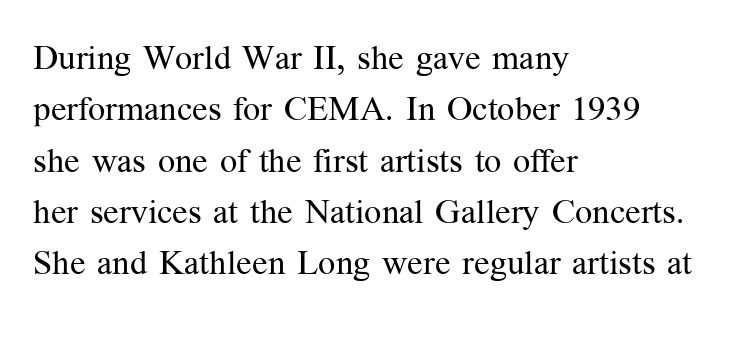
{"serif": "yes", "italic": "no", "bold": "no", "weight": "regular", "width": "normal", "stroke_contrast": "medium", "x_height": "medium", "monospaced": "no", "underline": "no", "align": "left", "line_spacing": "normal", "line_spacing_ratio": 1.51, "letter_spacing": "normal", "letter_spacing_em": 0.0, "glyph_px": 34}
